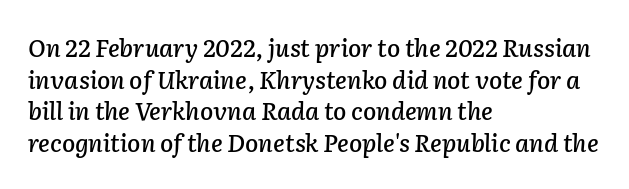
{"italic": "yes", "lean": "right", "slant_degrees": 2, "underline": "no", "align": "left", "line_spacing": "normal", "line_spacing_ratio": 1.32, "letter_spacing": "normal", "letter_spacing_em": 0.0, "glyph_px": 24}
